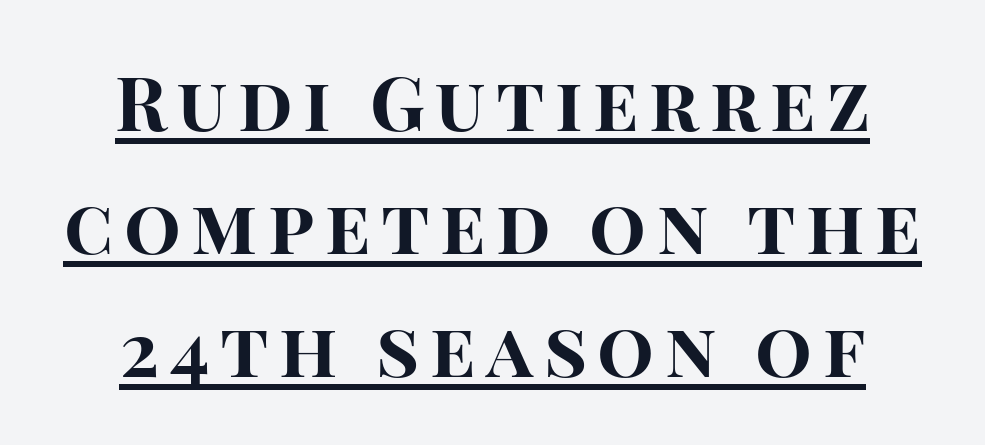
Q: Is the text bold? A: Yes.
Q: Is the text italic (slanted)? A: No, it is upright.
Q: Is the typeface a serif or a sans-serif typeface? A: Sans-serif.
Q: Is the text underlined? A: Yes.
Q: Is the spacing between lines tight, normal or loose? A: Normal.
Q: Width (condensed, normal, or wide)? A: Normal.
Q: Stroke contrast? A: High.
Q: x-height? A: Large.
Q: Monospaced? A: No.
